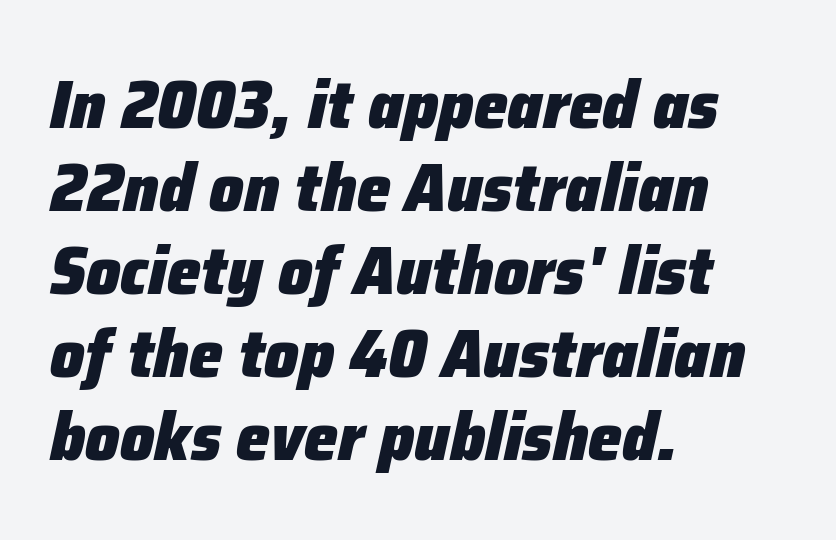
Yep, that's italic — everything's leaning. Set as a true bold cut, around the 700 mark. Each row of text sits above clean, open space. The passage shown is typed in a proportional face where columns would drift.
